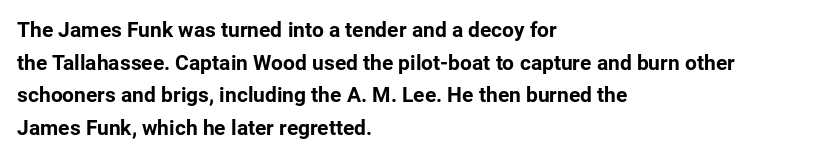
Q: Is the text bold? A: Yes.
Q: Is the text italic (slanted)? A: No, it is upright.
Q: Is the text underlined? A: No.
Q: How is the paragraph aligned? A: Left-aligned.
Q: Is the spacing between letters normal or unusually wide? A: Normal.
Q: Is the spacing between lines tight, normal or loose? A: Normal.
